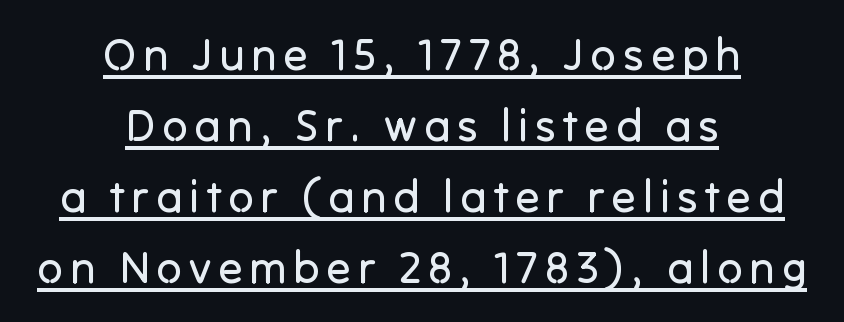
The image shows 45 px regular-weight sans-serif type, upright; set centered, normal line spacing (1.58x), underlined; low stroke contrast and a medium x-height.
